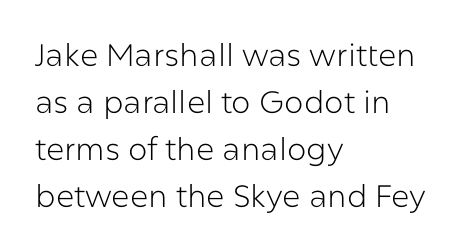
The image shows 31 px light sans-serif type, upright; set left-aligned, normal line spacing (1.52x), normal letter spacing, not underlined; low stroke contrast and a medium x-height.
